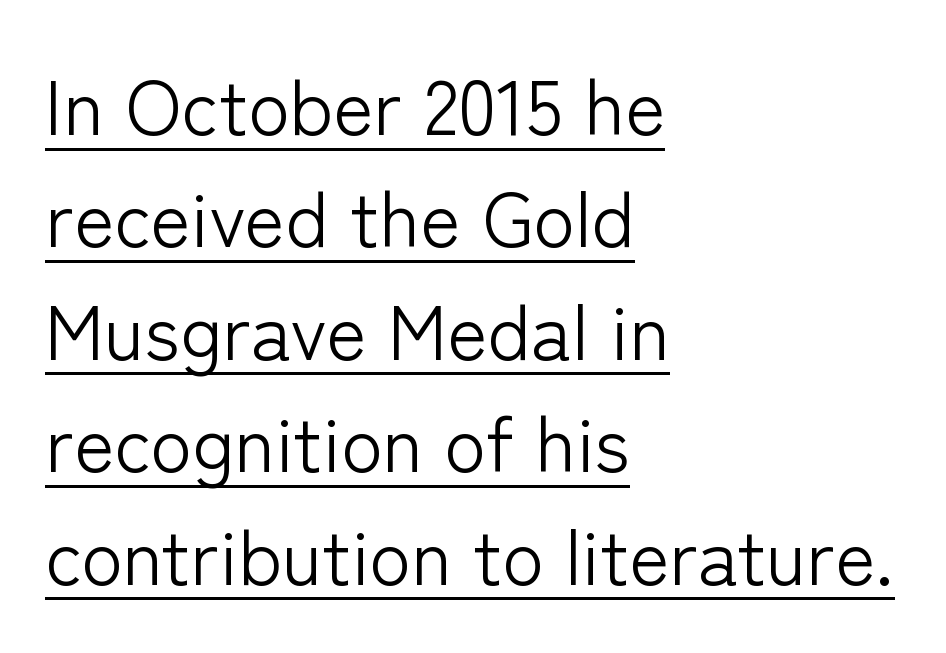
{"serif": "no", "italic": "no", "bold": "no", "weight": "light", "width": "normal", "stroke_contrast": "low", "x_height": "medium", "monospaced": "no", "underline": "yes", "align": "left", "line_spacing": "normal", "line_spacing_ratio": 1.46, "letter_spacing": "normal", "letter_spacing_em": 0.0, "glyph_px": 77}
